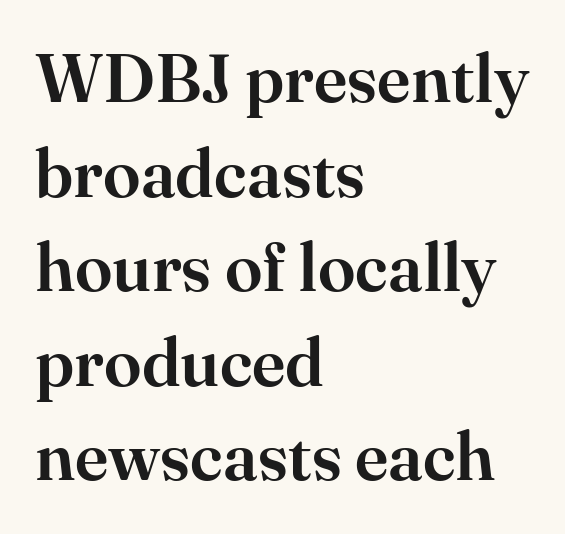
Every stem runs plumb, perpendicular to the baseline. The letters advance in unequal steps, a hallmark of proportional type. Observe the ordinary spacing: letters are neighbours, not strangers. Serif or sans? Serif — the stroke terminals have little feet.
